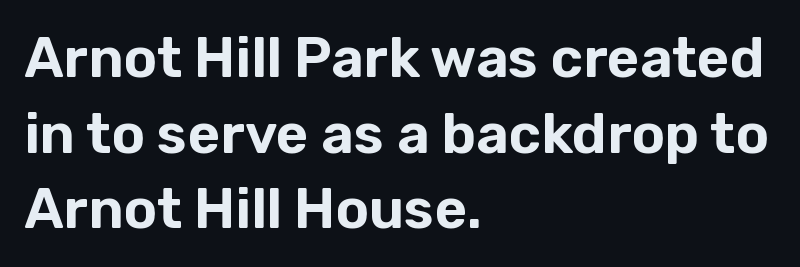
Q: Is the text italic (slanted)? A: No, it is upright.
Q: Is the typeface a serif or a sans-serif typeface? A: Sans-serif.
Q: Is the text underlined? A: No.
Q: How is the paragraph aligned? A: Left-aligned.
Q: Is the spacing between letters normal or unusually wide? A: Normal.
Q: Is the spacing between lines tight, normal or loose? A: Normal.
Q: Width (condensed, normal, or wide)? A: Normal.
Q: Stroke contrast? A: Low.
Q: x-height? A: Medium.
Q: Monospaced? A: No.
